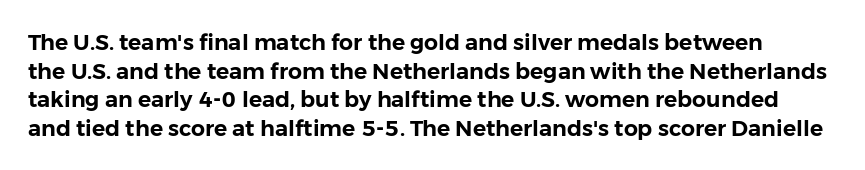
Q: Is the text italic (slanted)? A: No, it is upright.
Q: Is the text underlined? A: No.
Q: Is the spacing between letters normal or unusually wide? A: Normal.
Q: Is the spacing between lines tight, normal or loose? A: Normal.
